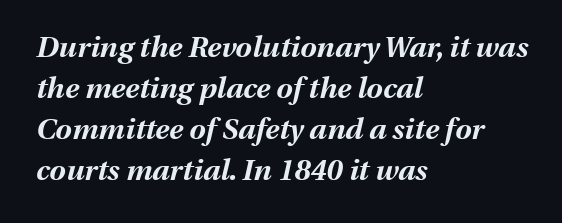
Q: Is the text bold? A: Yes.
Q: Is the text italic (slanted)? A: Yes, it leans right by about 13 degrees.
Q: Is the text underlined? A: No.
Q: How is the paragraph aligned? A: Left-aligned.
Q: Is the spacing between letters normal or unusually wide? A: Normal.
Q: Is the spacing between lines tight, normal or loose? A: Normal.
Q: Width (condensed, normal, or wide)? A: Normal.
Q: Stroke contrast? A: Medium.
Q: x-height? A: Medium.
Q: Monospaced? A: No.
